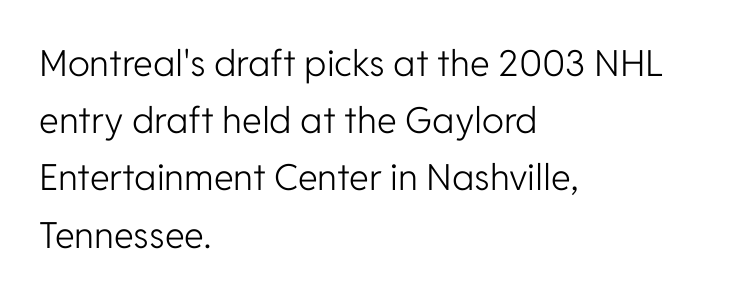
Line starts are locked; line ends wander. You could not count columns in this text — the font is proportionally spaced. The line texture is even and compact thanks to regular tracking. Examine the stroke ends and you'll find no serifs.
